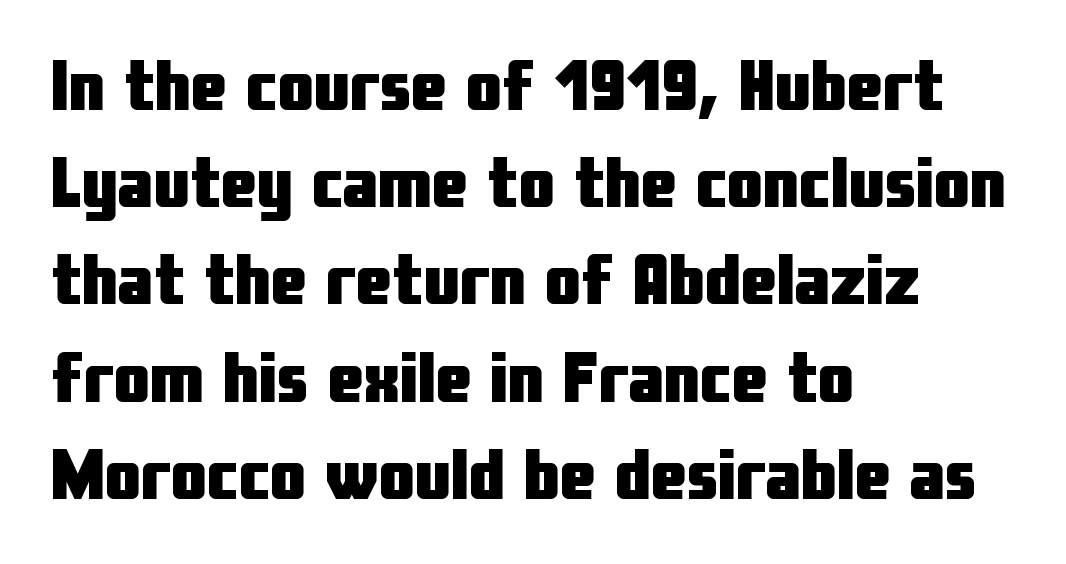
The image shows 72 px heavy, condensed sans-serif type, upright; set left-aligned, normal line spacing (1.35x), normal letter spacing, not underlined; low stroke contrast and a medium x-height.
